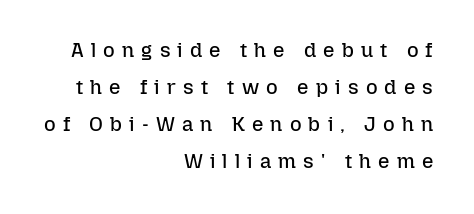
The image shows 20 px text type, upright; set right-aligned, line spacing 1.85x, unusually wide letter spacing (+0.36 em), not underlined.
